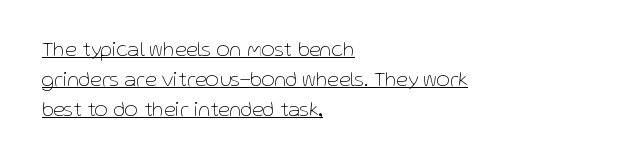
Q: Is the text bold? A: No.
Q: Is the text italic (slanted)? A: No, it is upright.
Q: Is the text underlined? A: Yes.
Q: How is the paragraph aligned? A: Left-aligned.
Q: Is the spacing between letters normal or unusually wide? A: Normal.
Q: Is the spacing between lines tight, normal or loose? A: Normal.
